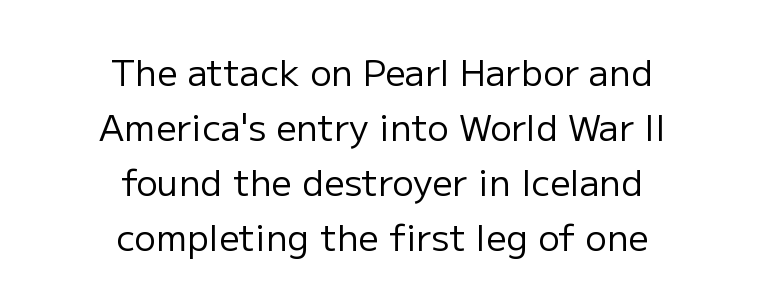
The rendering keeps characters at their native spacing. Has an underline been added? It has not. Is this a fixed-width face? No — the glyphs have proportional, varying widths. Letters have the restrained weight of plain body copy at most. You can tell from the bare stems that sans-serif type was used.
